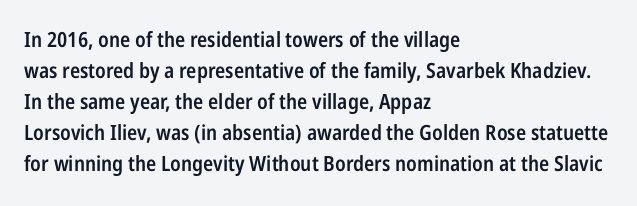
Observe the ordinary spacing: letters are neighbours, not strangers. Which margin do the lines hug? The left one — the right edge is uneven. Compared with typical paragraphs, the rows here are spaced about the same. Notice how the stems are strictly vertical — no italics here. Compared with an ordinary text face, these strokes are moderately heavier — a semibold. Clear beneath every line of the passage.
